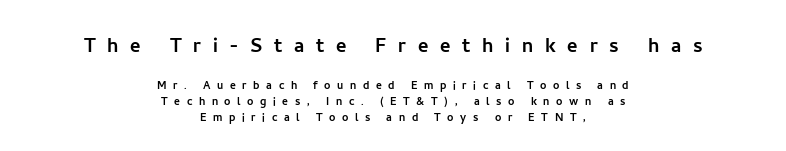
{"italic": "no", "underline": "no", "align": "center", "line_spacing": "tight", "line_spacing_ratio": 1.13, "letter_spacing": "wide", "letter_spacing_em": 0.47, "larger_block": "first", "size_ratio": 1.79, "glyph_px": 25}
